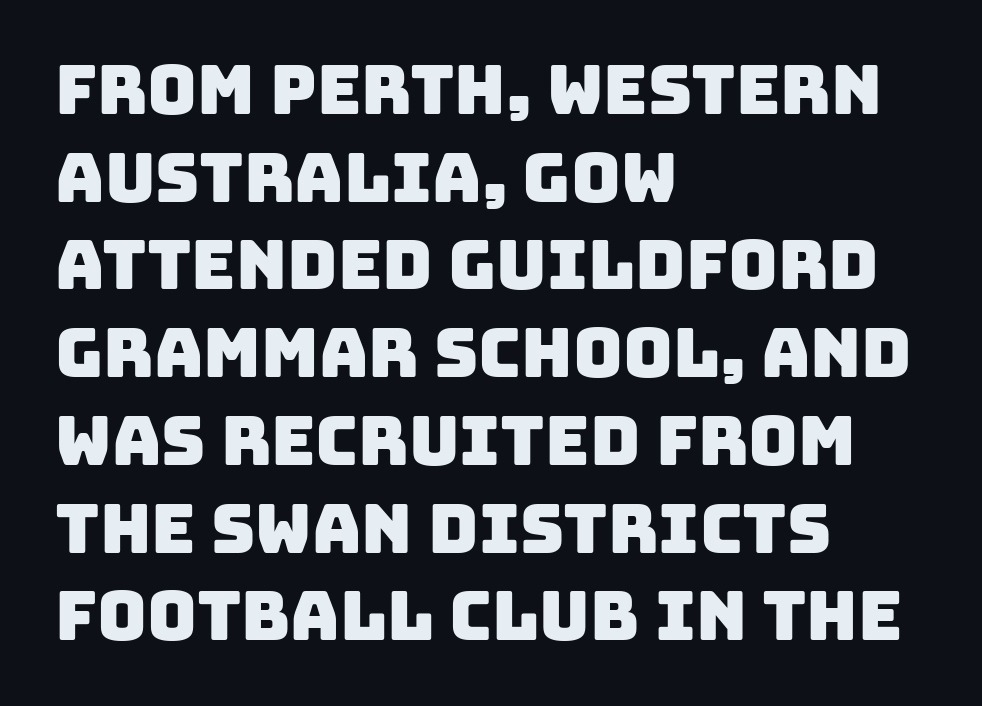
{"serif": "no", "width": "normal", "stroke_contrast": "low", "x_height": "large", "monospaced": "no", "underline": "no", "align": "left", "line_spacing": "normal", "line_spacing_ratio": 1.29, "letter_spacing": "normal", "letter_spacing_em": 0.0, "glyph_px": 68}
